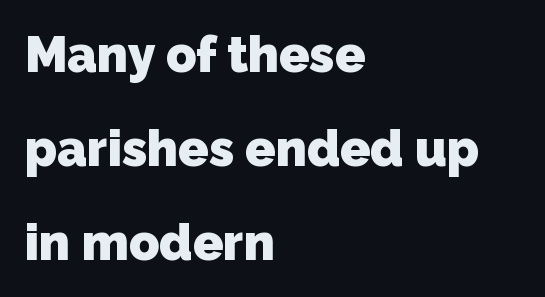
The image shows 50 px heavy sans-serif type; set left-aligned, line spacing 1.88x, normal letter spacing, not underlined; low stroke contrast and a medium x-height.
